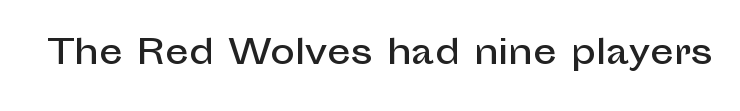
Is the letter spacing exaggerated? No — it looks like the ordinary default. A clean baseline with only descenders dipping below it. Is this a sans? Yes — the strokes have no serifs. Character widths vary here, with narrow letters taking less room than wide ones. Unlike italic type, these characters show no tilt at all.
